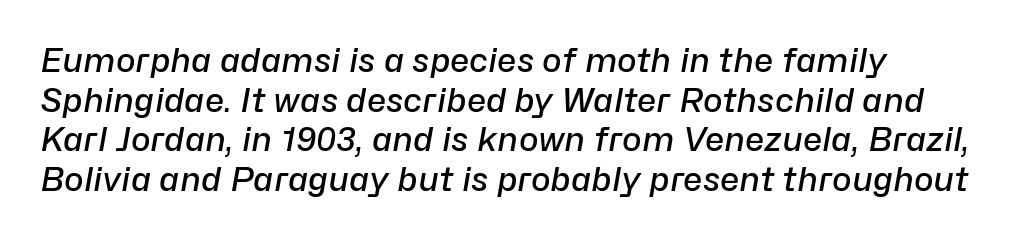
A fair bit of extra ink — the face is semibold, not bold. Think of a printed novel: that variable character pitch is what you see here. When letters slant like this, we call the style italic. Notice how the passage keeps a crisp vertical edge on the left only. Characters follow at the spacing the type designer built in. No word sits above an underline.
